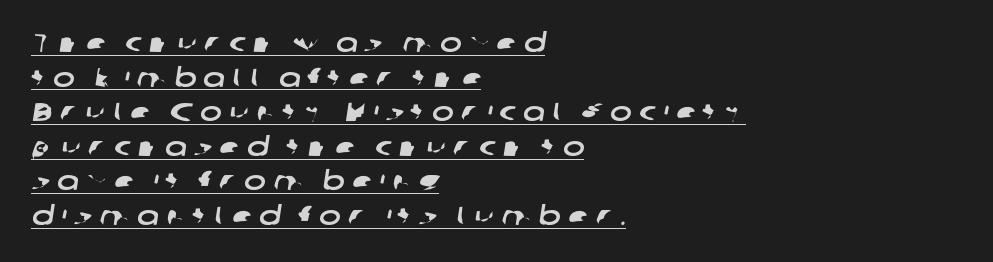
Q: Is the text underlined? A: Yes.
Q: How is the paragraph aligned? A: Left-aligned.
Q: Is the spacing between letters normal or unusually wide? A: Unusually wide.
Q: Is the spacing between lines tight, normal or loose? A: Normal.
